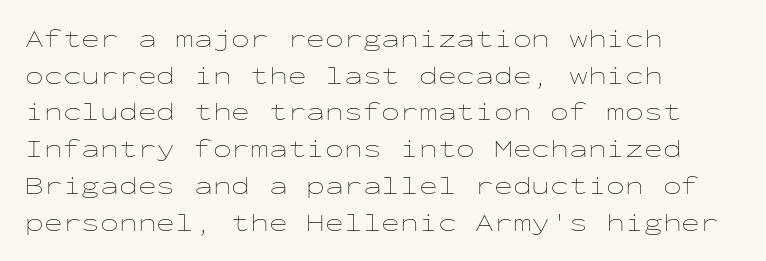
Q: Is the text bold? A: No.
Q: Is the text italic (slanted)? A: No, it is upright.
Q: Is the text underlined? A: No.
Q: How is the paragraph aligned? A: Left-aligned.
Q: Is the spacing between letters normal or unusually wide? A: Normal.
Q: Is the spacing between lines tight, normal or loose? A: Normal.
